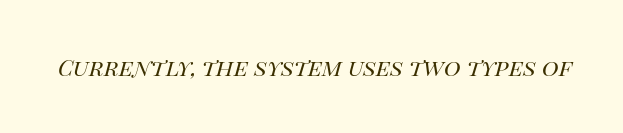
Q: Is the text bold? A: No.
Q: Is the text italic (slanted)? A: Yes, it leans right by about 14 degrees.
Q: Is the text underlined? A: No.
Q: Is the spacing between letters normal or unusually wide? A: Normal.
